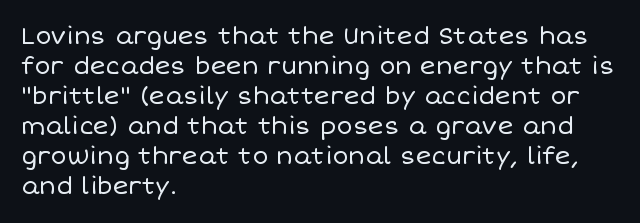
Honestly, there is no underline to notice here at all. The font's upright variant was chosen for this text. Horizontally, the lines are justified to the leading edge only. Bold? No — there's no thickening of the strokes.
